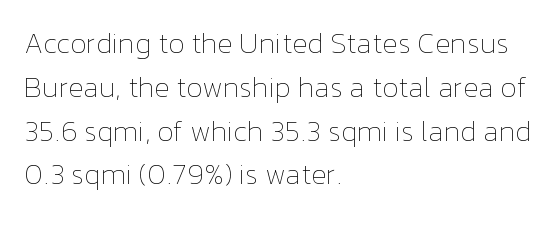
Caption: multi-line text, flush left, ragged right. A normal amount of white space separates one row of letters from the next. Stems and bowls with no extra thickness — not bold. How are the letters spaced? Ordinarily, with no added tracking.
